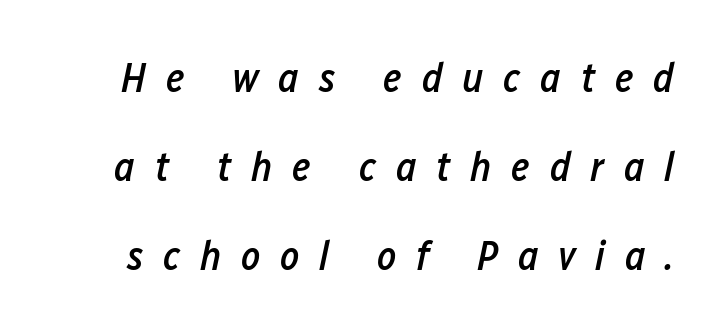
{"italic": "yes", "lean": "right", "slant_degrees": 12, "bold": "semi", "weight": "semibold", "width": "condensed", "stroke_contrast": "low", "x_height": "medium", "monospaced": "no", "underline": "no", "line_spacing": "loose", "line_spacing_ratio": 2.17, "letter_spacing": "wide", "letter_spacing_em": 0.48, "glyph_px": 41}
